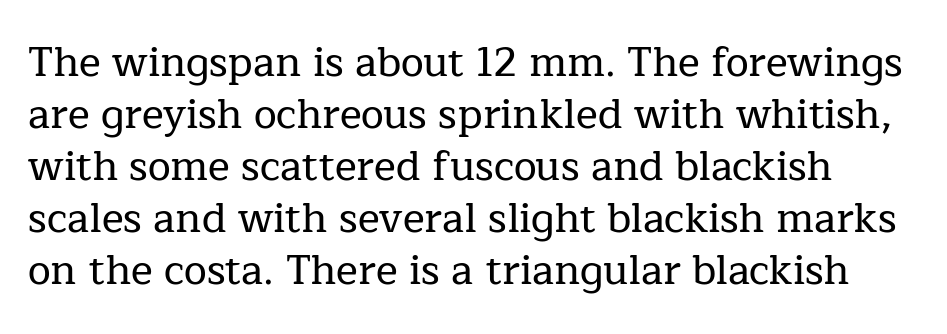
How are the letters spaced? Ordinarily, with no added tracking. Are there feet on the stems? There are — it's a serif. Is there much room between lines? A standard amount, neither cramped nor airy. The lettering holds an erect, upright posture throughout. Character widths vary here, with narrow letters taking less room than wide ones. Rule under the text: the space is simply empty.
